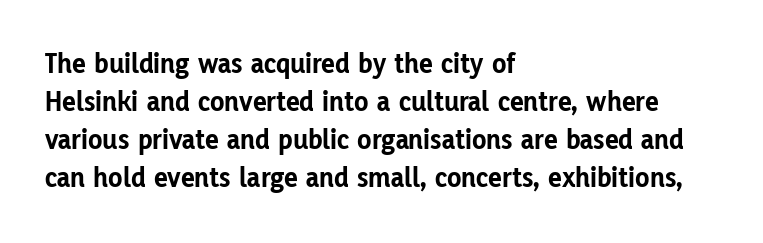
Alignment: flush left. Does extra space separate the letters? No, they use regular spacing. Varying glyph widths throughout — classic text-font behaviour. One glance says typical: line gaps are just what's usual. Descender tails drop into unmarked territory. It's the straight-up-and-down kind of type.
